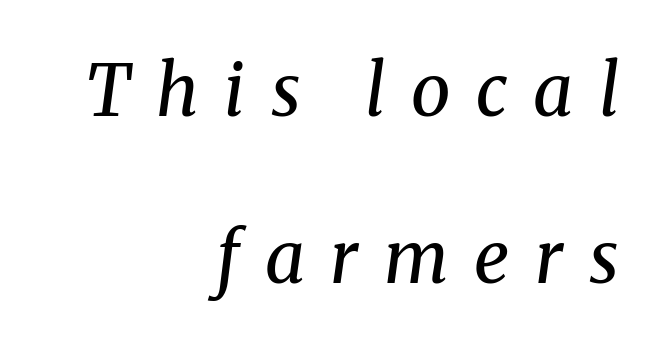
{"serif": "yes", "italic": "yes", "lean": "right", "slant_degrees": 8, "bold": "no", "weight": "regular", "width": "normal", "stroke_contrast": "medium", "x_height": "medium", "monospaced": "no", "underline": "no", "align": "right", "line_spacing": "loose", "line_spacing_ratio": 2.35, "letter_spacing": "wide", "letter_spacing_em": 0.36, "glyph_px": 71}
